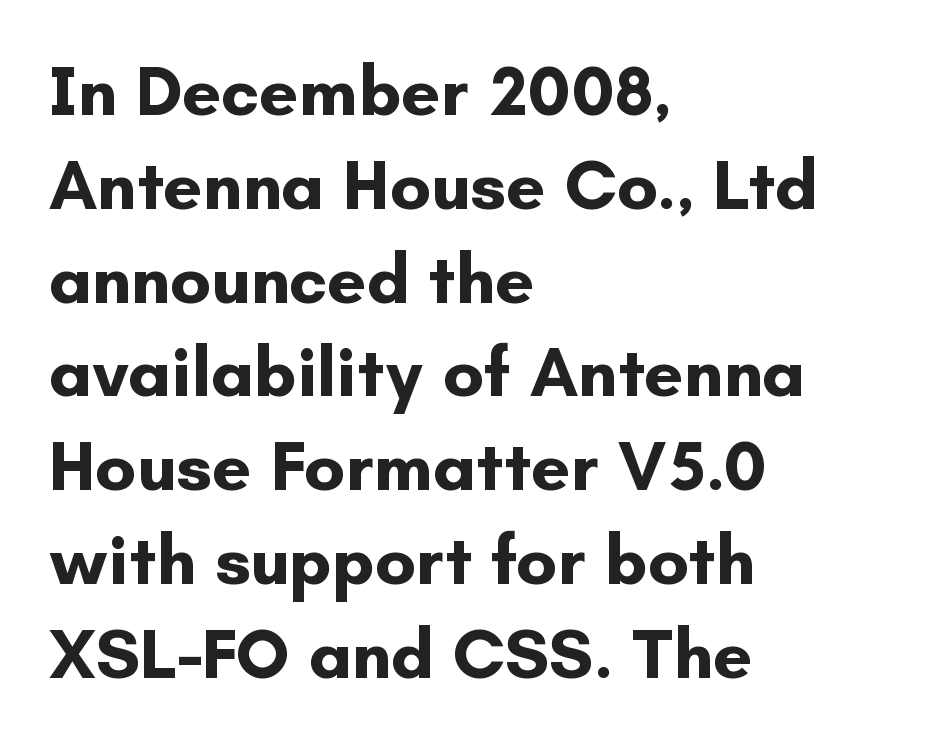
The letters advance in unequal steps, a hallmark of proportional type. This rendering uses left alignment, leaving the right contour irregular. Default kerning and tracking; the words read as compact shapes. Font category for this specimen: sans-serif. Vertically, the passage feels balanced, rows spaced as you'd expect.
